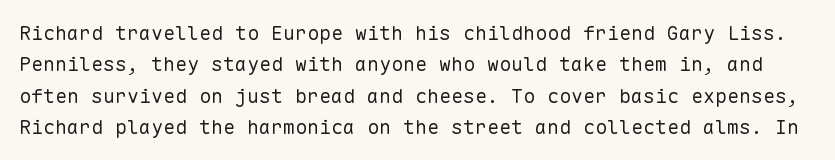
Is there any slant? The stems are plumb. Honestly, the letter spacing is just normal — you wouldn't notice it. The characters are drawn with everyday or finer stroke widths. Regarding leading, the lines here are spaced in the standard way. Underline: absent.
